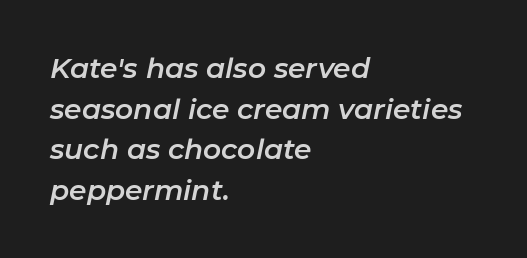
The image shows 28 px text type, italic (leaning right); set left-aligned, normal line spacing (1.45x), normal letter spacing, not underlined; low stroke contrast and a medium x-height.
